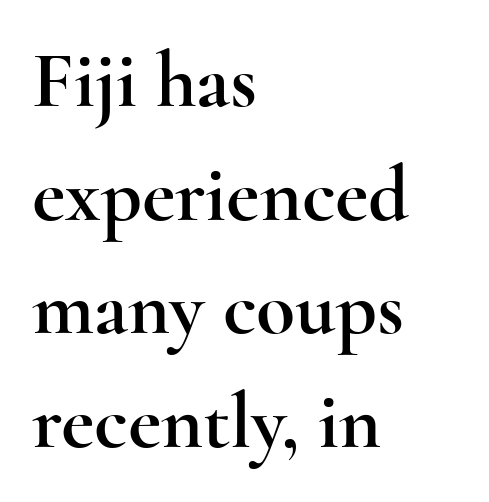
Q: Is the text italic (slanted)? A: No, it is upright.
Q: Is the typeface a serif or a sans-serif typeface? A: Serif.
Q: Is the text underlined? A: No.
Q: How is the paragraph aligned? A: Left-aligned.
Q: Is the spacing between letters normal or unusually wide? A: Normal.
Q: Is the spacing between lines tight, normal or loose? A: Normal.
Q: Width (condensed, normal, or wide)? A: Wide.
Q: x-height? A: Small.
Q: Monospaced? A: No.
